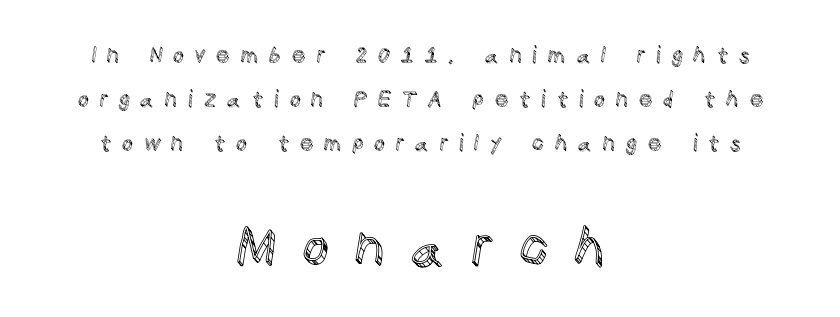
{"width": "normal", "x_height": "large", "monospaced": "no", "underline": "no", "align": "center", "line_spacing": "loose", "line_spacing_ratio": 2.0, "letter_spacing": "wide", "letter_spacing_em": 0.47, "larger_block": "second", "size_ratio": 2.45, "glyph_px": 54}
